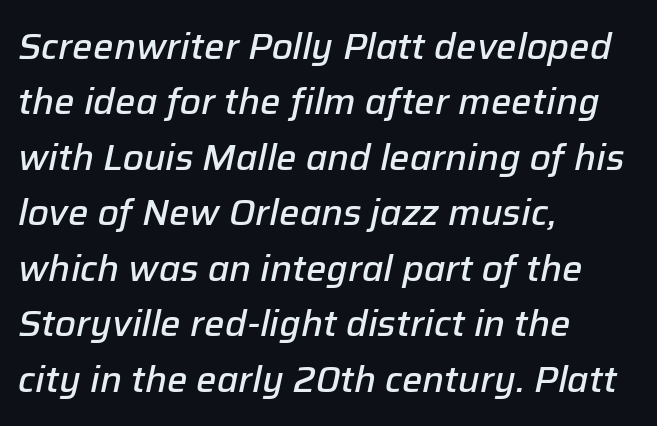
{"italic": "yes", "lean": "right", "slant_degrees": 12, "bold": "semi", "weight": "semibold", "width": "normal", "stroke_contrast": "low", "x_height": "medium", "monospaced": "no", "underline": "no", "align": "left", "line_spacing": "normal", "line_spacing_ratio": 1.54, "letter_spacing": "normal", "letter_spacing_em": 0.0, "glyph_px": 36}
